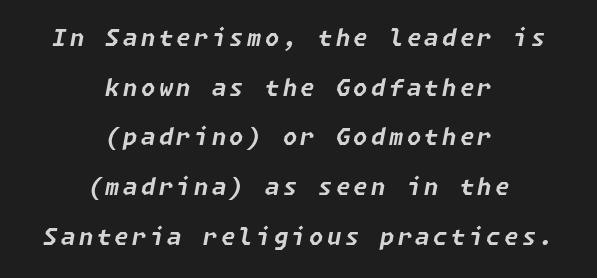
The image shows 23 px bold type, italic (leaning right); set centered, loose line spacing (2.16x), not underlined.
